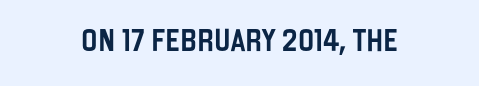
Tall strokes in this sample are plumb rather than angled. Short note: letters normally spaced. Lines of text with bare space underneath.
